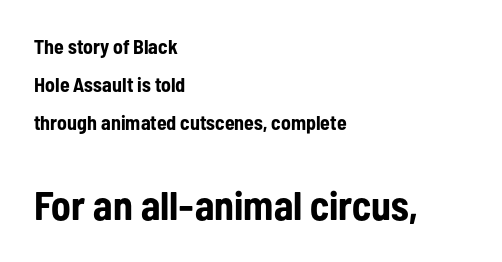
Q: Is the text bold? A: Yes.
Q: Is the text italic (slanted)? A: No, it is upright.
Q: Is the typeface a serif or a sans-serif typeface? A: Sans-serif.
Q: Is the text underlined? A: No.
Q: How is the paragraph aligned? A: Left-aligned.
Q: Is the spacing between letters normal or unusually wide? A: Normal.
Q: Is the spacing between lines tight, normal or loose? A: Loose.
Q: Which block of text is set in a larger size, the first (top) or the second (bottom)? A: The second (bottom) one.
Q: Width (condensed, normal, or wide)? A: Condensed.
Q: Stroke contrast? A: Low.
Q: x-height? A: Medium.
Q: Monospaced? A: No.
